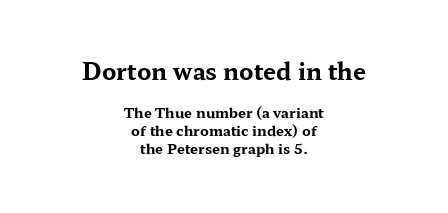
The image shows 23 px bold type, upright; set centered, normal line spacing (1.29x), normal letter spacing, not underlined; the first (top) block is 1.64x larger.
